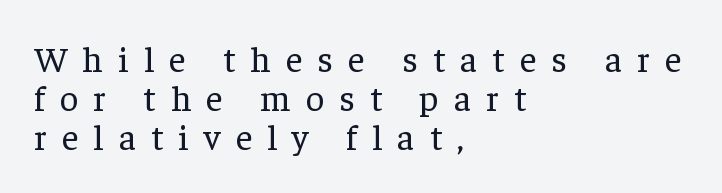
{"serif": "yes", "italic": "no", "bold": "no", "weight": "regular", "width": "normal", "stroke_contrast": "low", "x_height": "medium", "monospaced": "no", "underline": "no", "align": "left", "line_spacing": "tight", "line_spacing_ratio": 1.09, "letter_spacing": "wide", "letter_spacing_em": 0.42, "glyph_px": 36}
